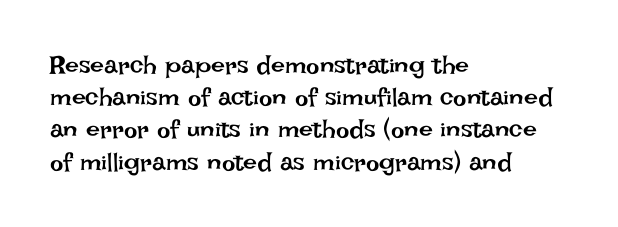
The image shows 25 px text type, upright; set left-aligned, normal line spacing (1.29x), normal letter spacing, not underlined.
